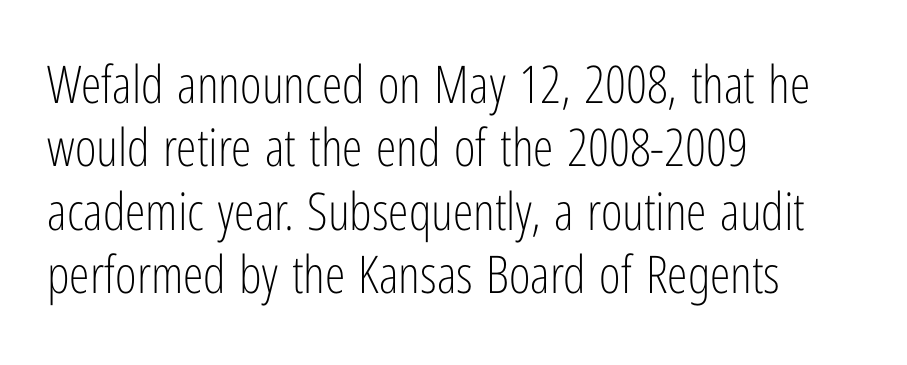
{"serif": "no", "italic": "no", "bold": "no", "weight": "light", "width": "condensed", "stroke_contrast": "low", "x_height": "medium", "monospaced": "no", "underline": "no", "align": "left", "line_spacing_ratio": 1.22, "letter_spacing": "normal", "letter_spacing_em": 0.0, "glyph_px": 52}
